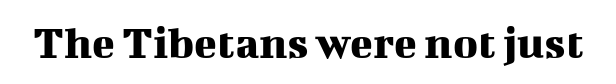
Q: Is the text italic (slanted)? A: No, it is upright.
Q: Is the typeface a serif or a sans-serif typeface? A: Serif.
Q: Is the text underlined? A: No.
Q: Is the spacing between letters normal or unusually wide? A: Normal.
Q: Width (condensed, normal, or wide)? A: Normal.
Q: Stroke contrast? A: Medium.
Q: x-height? A: Medium.
Q: Monospaced? A: No.
